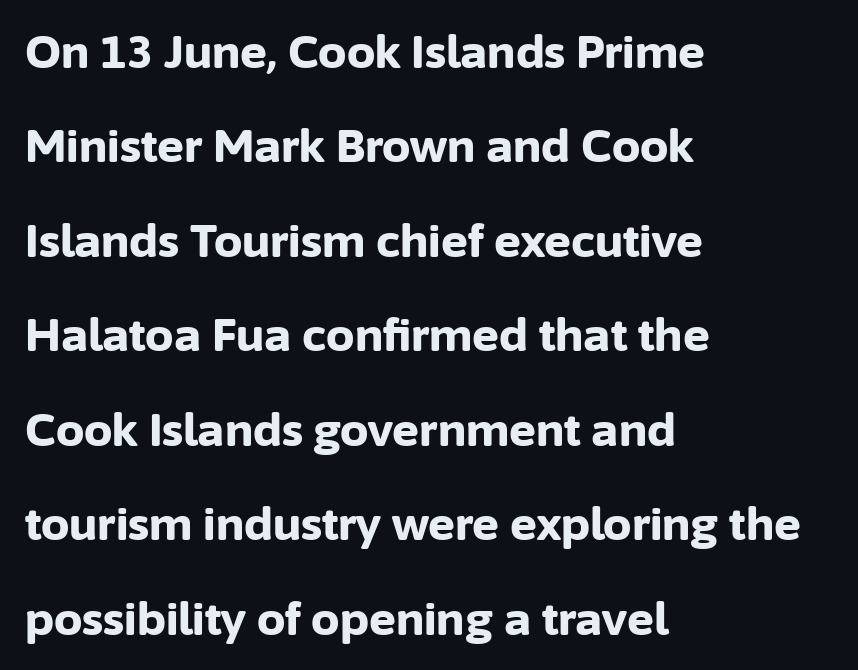
{"serif": "no", "italic": "no", "bold": "yes", "weight": "bold", "width": "normal", "stroke_contrast": "low", "x_height": "medium", "monospaced": "no", "underline": "no", "align": "left", "line_spacing": "loose", "line_spacing_ratio": 2.1, "letter_spacing": "normal", "letter_spacing_em": 0.0, "glyph_px": 45}
